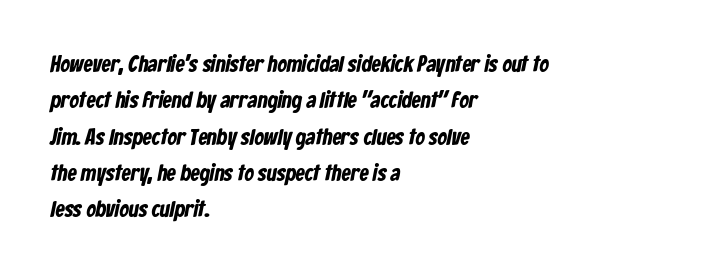
{"underline": "no", "align": "left", "line_spacing": "normal", "line_spacing_ratio": 1.58, "letter_spacing": "normal", "letter_spacing_em": 0.0, "glyph_px": 23}
